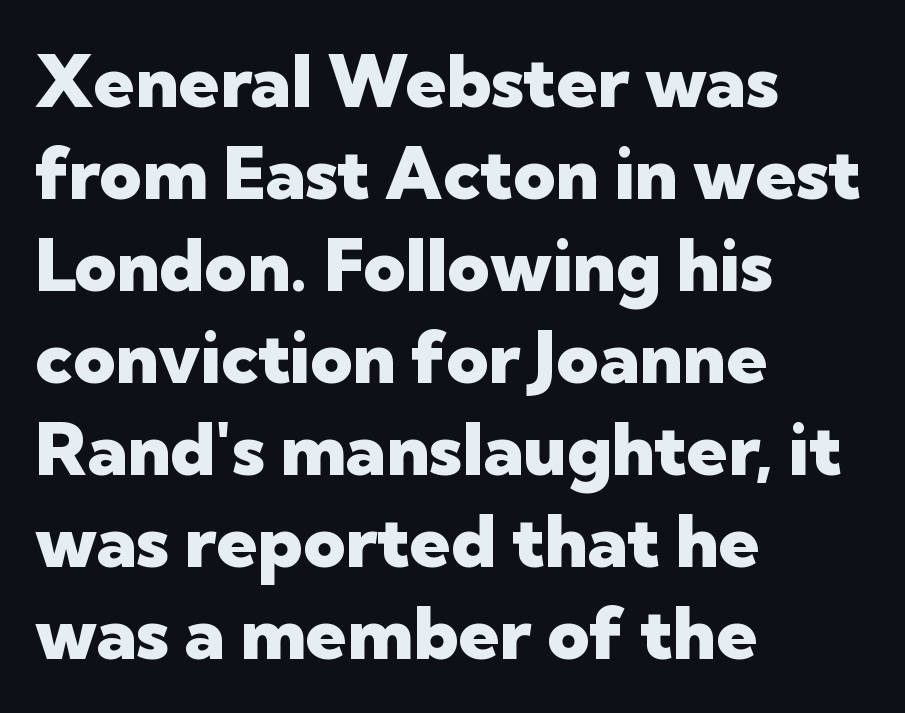
Compared with typical body copy, the letter spacing here is the same. Spacing verdict: proportional, widths tailored to each character. The space directly below the letters is spotless. The glyphs have the mass of a bold cut.
